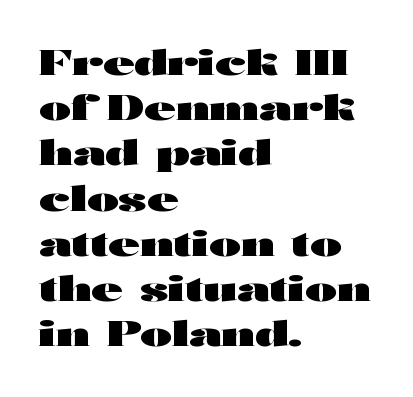
Q: Is the text bold? A: Yes.
Q: Is the text italic (slanted)? A: No, it is upright.
Q: Is the typeface a serif or a sans-serif typeface? A: Serif.
Q: Is the text underlined? A: No.
Q: How is the paragraph aligned? A: Left-aligned.
Q: Is the spacing between letters normal or unusually wide? A: Normal.
Q: Is the spacing between lines tight, normal or loose? A: Normal.
Q: Width (condensed, normal, or wide)? A: Wide.
Q: Stroke contrast? A: High.
Q: x-height? A: Medium.
Q: Monospaced? A: No.
